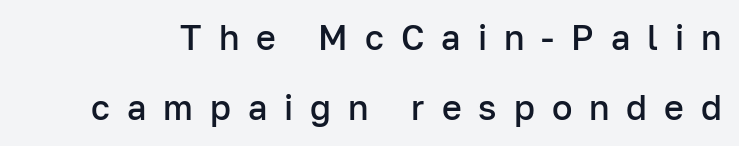
The passage shown has open, widely tracked lettering throughout. Underlining? Definitely not there. A fair bit of extra ink — the face is semibold, not bold. Widely set lines give the paragraph a tall, airy silhouette.
